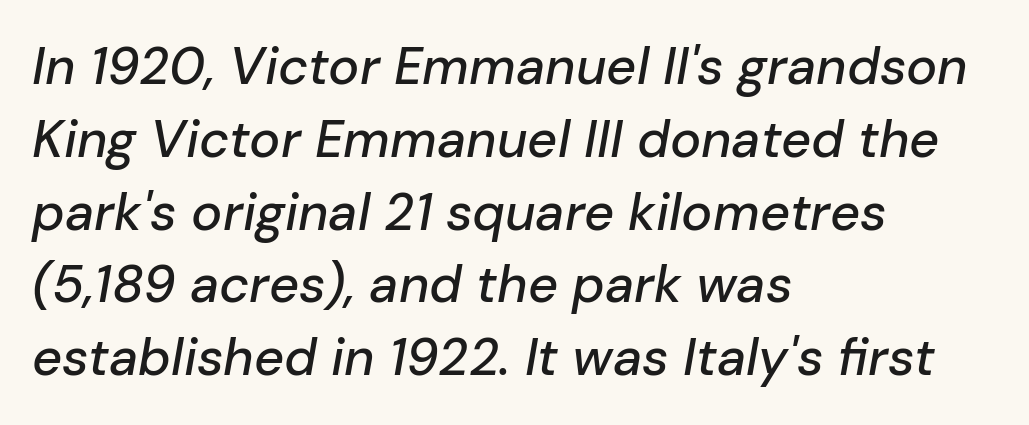
The image shows 52 px text type, italic (leaning right); set left-aligned, normal line spacing (1.4x), normal letter spacing, not underlined; low stroke contrast and a medium x-height.
